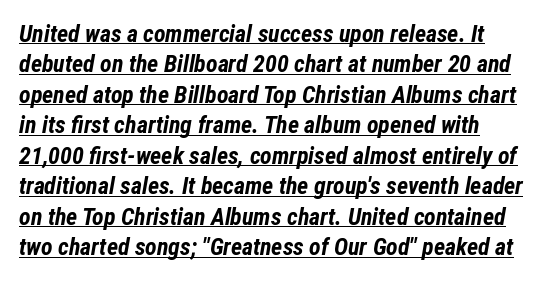
The image shows 24 px bold type, italic (leaning right); set normal line spacing (1.27x), normal letter spacing, underlined.
